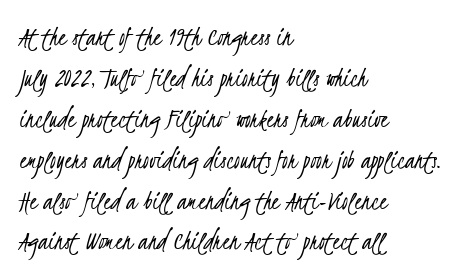
The image shows 29 px light, condensed sans-serif type; set left-aligned, normal line spacing (1.41x), normal letter spacing, not underlined; low stroke contrast and a small x-height.
